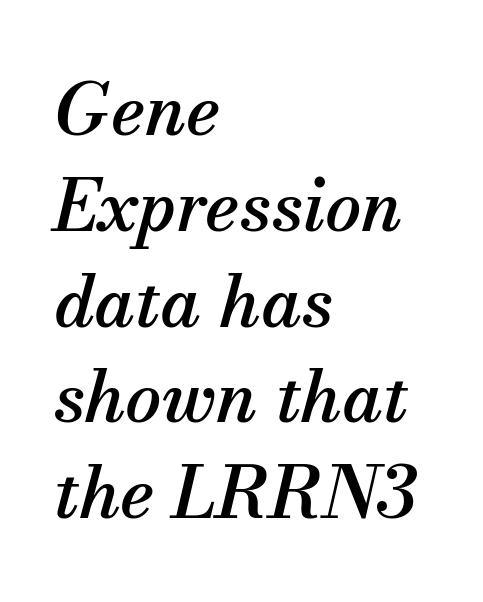
The image shows 72 px serif type, italic (leaning right); set left-aligned, normal line spacing (1.33x), normal letter spacing, not underlined; medium stroke contrast and a small x-height.
